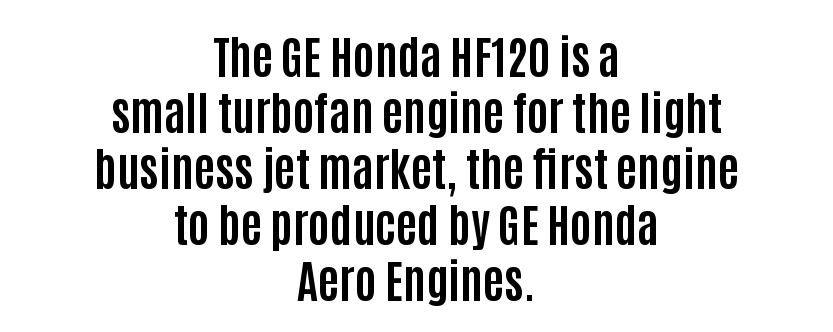
{"serif": "no", "italic": "no", "bold": "yes", "weight": "bold", "width": "condensed", "stroke_contrast": "low", "x_height": "large", "monospaced": "no", "underline": "no", "align": "center", "line_spacing_ratio": 1.22, "letter_spacing": "normal", "letter_spacing_em": 0.0, "glyph_px": 46}
